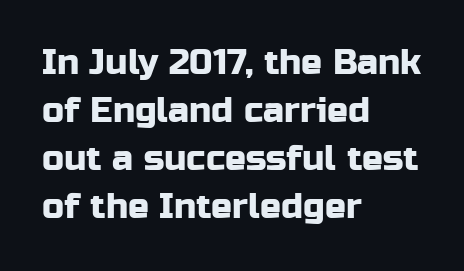
The image shows 35 px sans-serif type, upright; set left-aligned, normal line spacing (1.37x), normal letter spacing, not underlined; low stroke contrast and a medium x-height.
